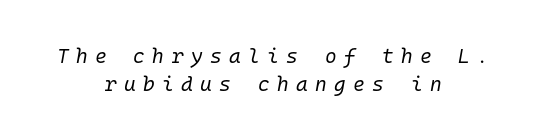
{"italic": "yes", "lean": "right", "slant_degrees": 10, "bold": "no", "underline": "no", "align": "center", "line_spacing": "normal", "line_spacing_ratio": 1.38, "letter_spacing": "wide", "letter_spacing_em": 0.37, "glyph_px": 20}
